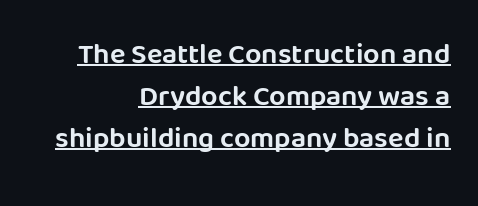
{"serif": "no", "italic": "no", "width": "normal", "stroke_contrast": "low", "x_height": "large", "monospaced": "no", "underline": "yes", "align": "right", "line_spacing": "normal", "line_spacing_ratio": 1.44, "letter_spacing": "normal", "letter_spacing_em": 0.0, "glyph_px": 29}
